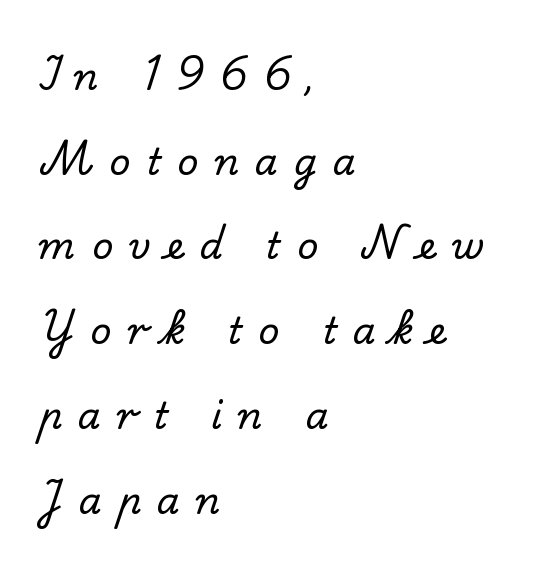
{"serif": "yes", "width": "normal", "stroke_contrast": "low", "x_height": "small", "monospaced": "no", "underline": "no", "align": "left", "line_spacing": "loose", "line_spacing_ratio": 2.29, "letter_spacing": "wide", "letter_spacing_em": 0.43, "glyph_px": 37}
